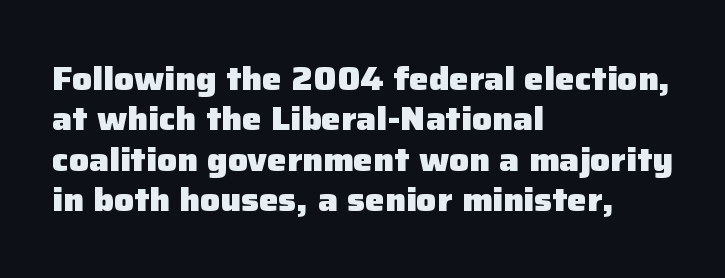
The sample has been set heavy, in full bold. These lines are set flush left with a ragged right edge. The letters sit at their default tracking, neither squeezed nor spread. Character widths vary here, with narrow letters taking less room than wide ones. Style check: upright. Only glyphs here, with clear space below each row.
